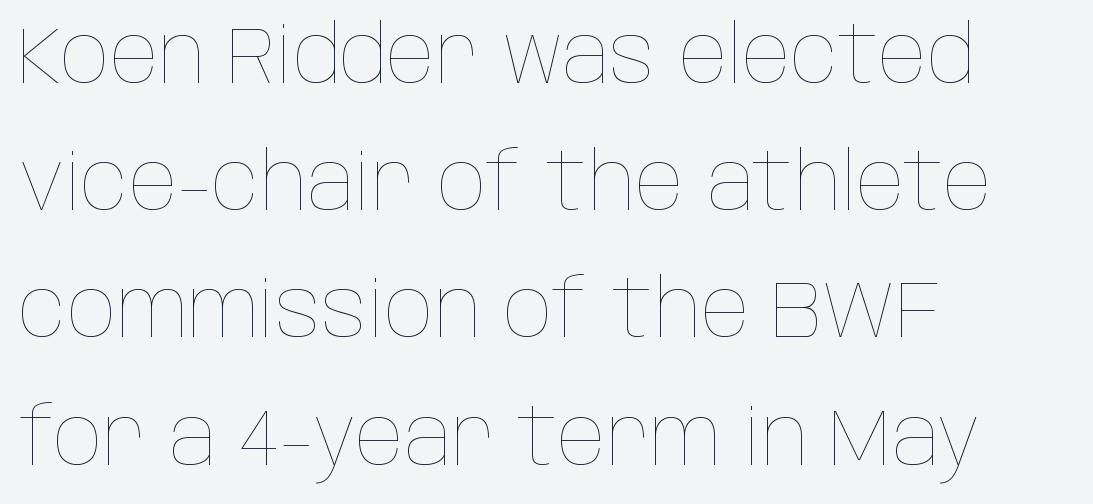
{"italic": "no", "bold": "no", "weight": "thin", "width": "condensed", "stroke_contrast": "low", "x_height": "large", "monospaced": "no", "underline": "no", "align": "left", "line_spacing": "normal", "line_spacing_ratio": 1.59, "letter_spacing": "normal", "letter_spacing_em": 0.0, "glyph_px": 80}
